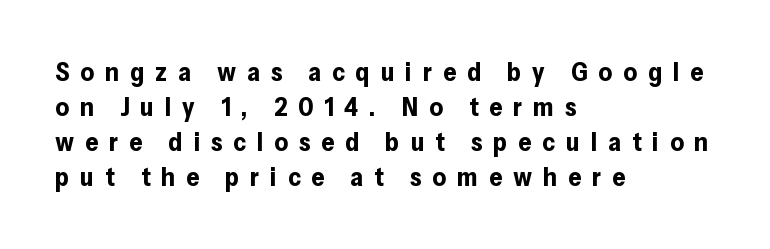
Q: Is the text bold? A: Yes.
Q: Is the text italic (slanted)? A: No, it is upright.
Q: Is the text underlined? A: No.
Q: How is the paragraph aligned? A: Left-aligned.
Q: Is the spacing between letters normal or unusually wide? A: Unusually wide.
Q: Is the spacing between lines tight, normal or loose? A: Normal.
